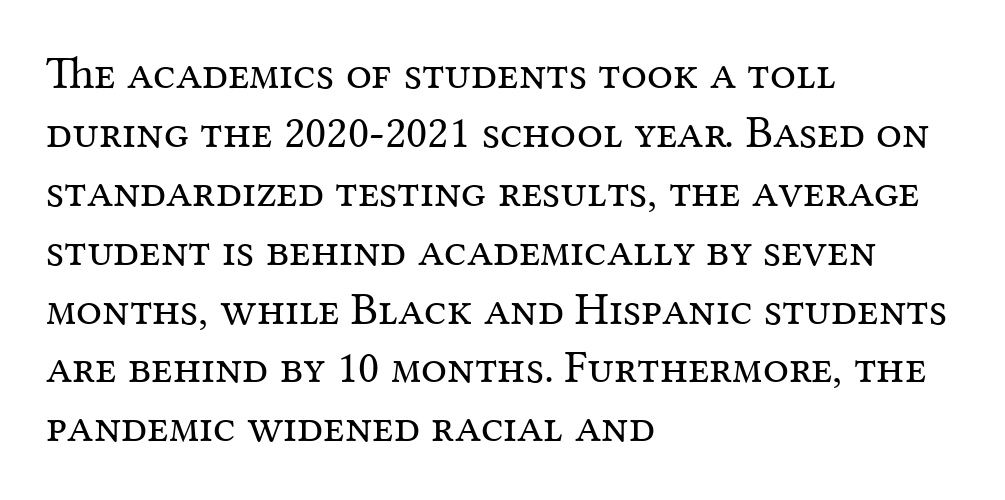
{"serif": "yes", "italic": "no", "bold": "no", "weight": "regular", "width": "normal", "stroke_contrast": "medium", "x_height": "medium", "monospaced": "no", "underline": "no", "align": "left", "line_spacing": "normal", "line_spacing_ratio": 1.28, "letter_spacing": "normal", "letter_spacing_em": 0.0, "glyph_px": 46}
